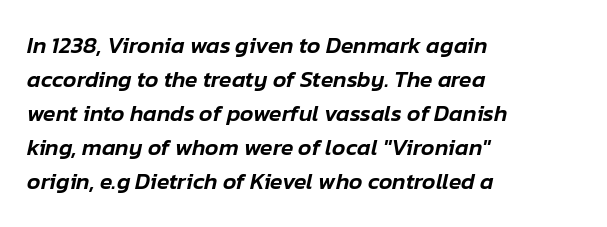
The image shows 23 px text type, italic (leaning right); set left-aligned, normal line spacing (1.48x), normal letter spacing, not underlined.
